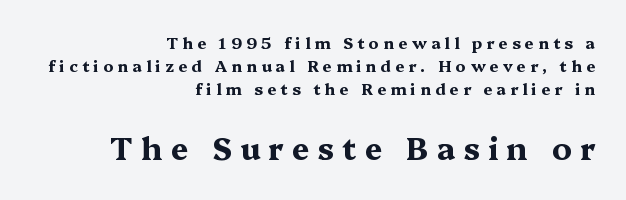
Q: Is the text bold? A: Yes.
Q: Is the text italic (slanted)? A: No, it is upright.
Q: Is the typeface a serif or a sans-serif typeface? A: Serif.
Q: Is the text underlined? A: No.
Q: How is the paragraph aligned? A: Right-aligned.
Q: Is the spacing between letters normal or unusually wide? A: Unusually wide.
Q: Is the spacing between lines tight, normal or loose? A: Normal.
Q: Which block of text is set in a larger size, the first (top) or the second (bottom)? A: The second (bottom) one.
Q: Width (condensed, normal, or wide)? A: Wide.
Q: Stroke contrast? A: Medium.
Q: x-height? A: Medium.
Q: Monospaced? A: No.
